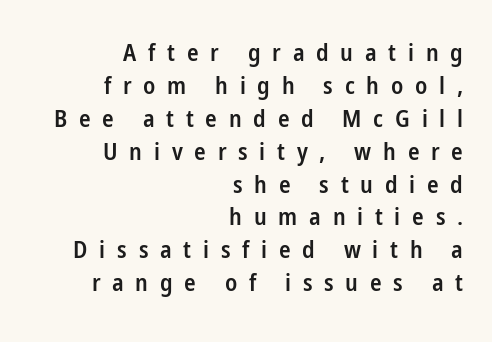
{"italic": "no", "bold": "semi", "underline": "no", "align": "right", "line_spacing": "normal", "line_spacing_ratio": 1.37, "letter_spacing": "wide", "letter_spacing_em": 0.49, "glyph_px": 24}
